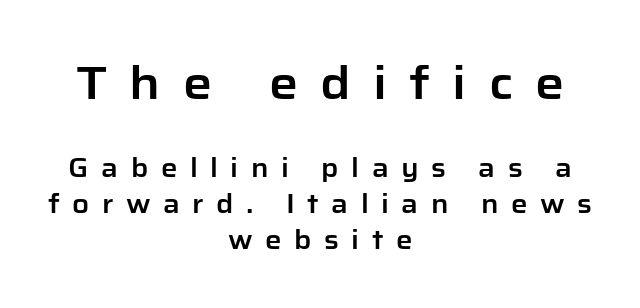
The image shows 46 px sans-serif type, upright; set centered, normal line spacing (1.39x), unusually wide letter spacing (+0.48 em), not underlined; the first (top) block is 1.77x larger; low stroke contrast and a medium x-height.
